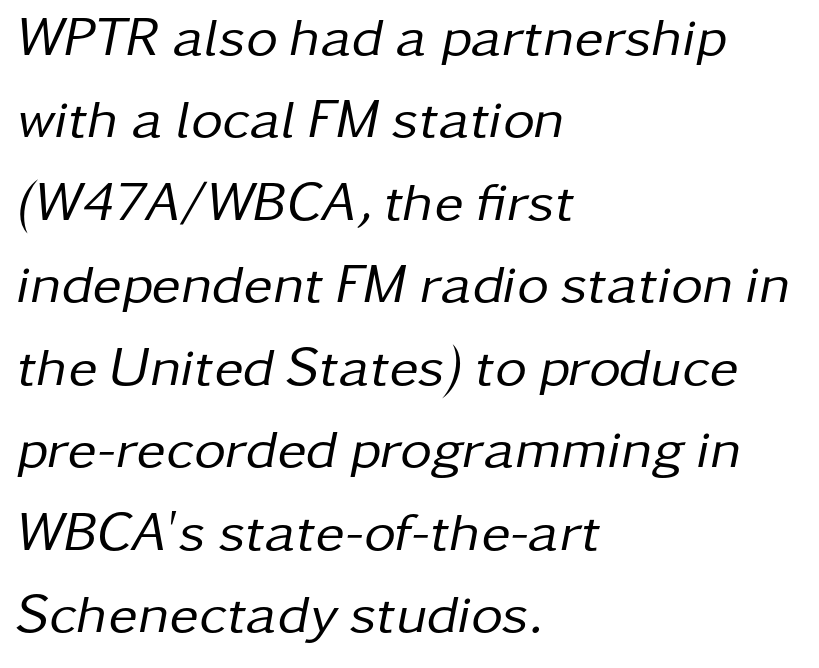
The image shows 55 px regular-weight type, italic (leaning right); set left-aligned, normal line spacing (1.5x), normal letter spacing, not underlined; low stroke contrast and a medium x-height.
